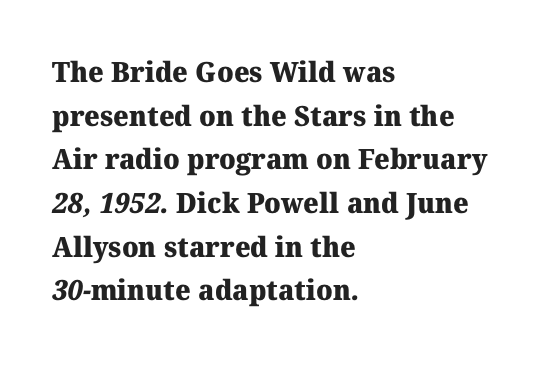
Unmarked baselines from the first word to the last. Notice how descenders clear the ascenders below comfortably — that's standard leading. Spacing verdict: proportional, widths tailored to each character. The sample has been set heavy, in full bold. The rag falls on the right side of this text block. A typesetter would call this zero additional tracking.
